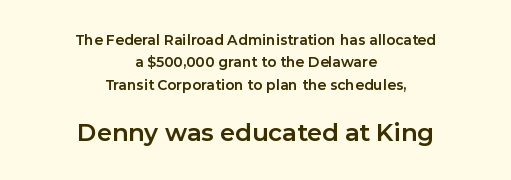
Vertically, the passage feels balanced, rows spaced as you'd expect. Compared with an ordinary text face, these strokes are far heavier — a full bold. Each line is balanced around a shared central axis. Which chunk is bigger? The second one — the bottom block dwarfs the top.
